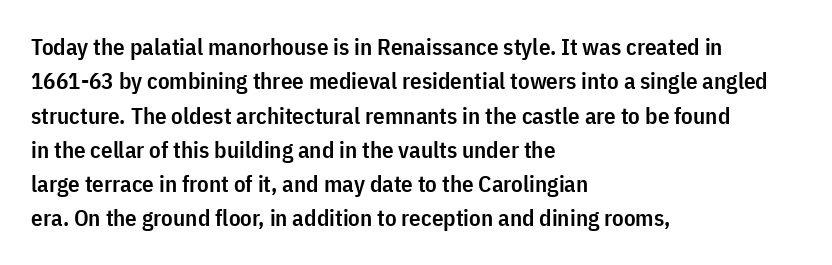
The image shows 23 px text type, upright; set left-aligned, normal line spacing (1.49x), normal letter spacing, not underlined.
